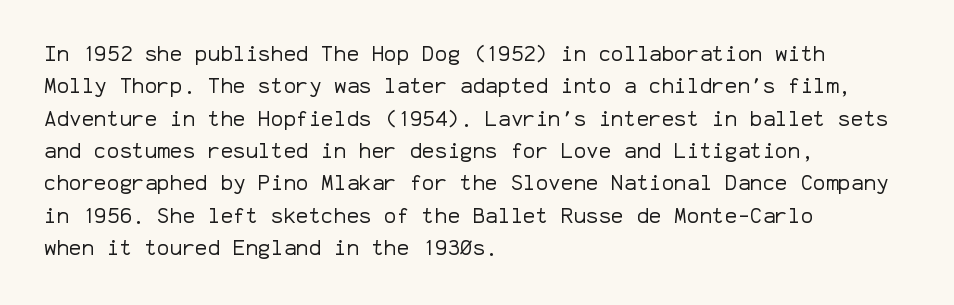
The image shows 21 px text type, upright; set left-aligned, normal line spacing (1.54x), normal letter spacing, not underlined.
